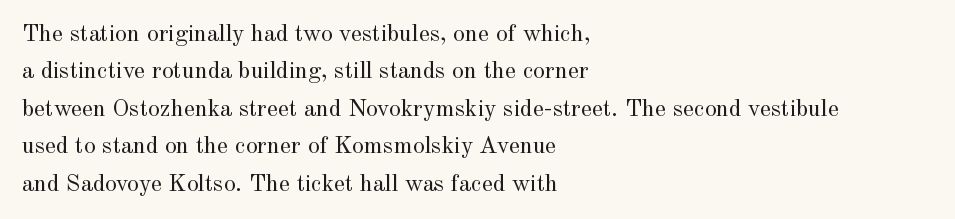
Evenly set lines give the paragraph a standard silhouette. Here the glyphs are tracked normally, forming tight word shapes. Rule under the text: the space is simply empty. Italic? Not at all — the glyphs are vertical. These glyphs show unthickened strokes, regular width or finer.
